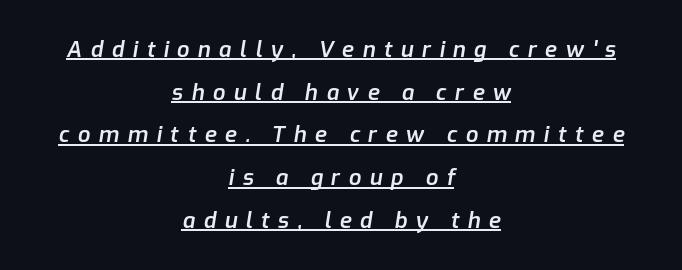
The image shows 22 px text type, italic (leaning right); set centered, loose line spacing (1.94x), unusually wide letter spacing (+0.38 em), underlined.
